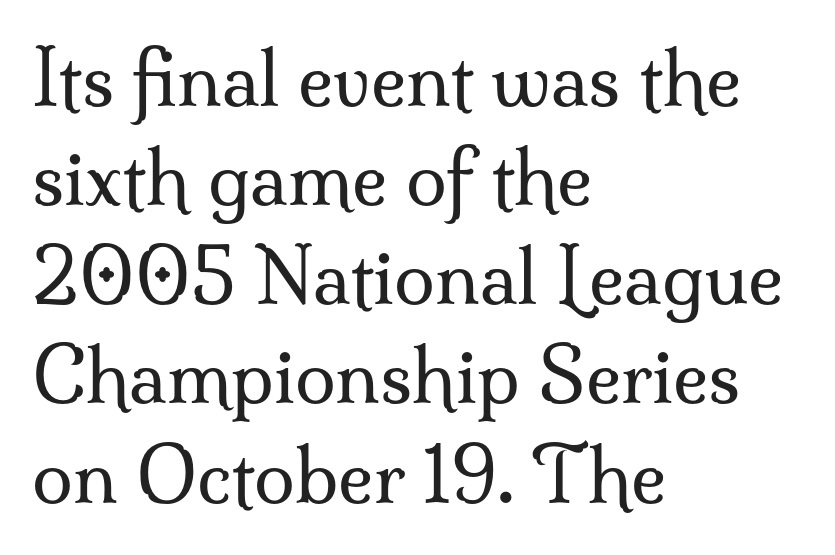
Q: Is the text bold? A: No.
Q: Is the text italic (slanted)? A: No, it is upright.
Q: Is the typeface a serif or a sans-serif typeface? A: Serif.
Q: Is the text underlined? A: No.
Q: How is the paragraph aligned? A: Left-aligned.
Q: Is the spacing between letters normal or unusually wide? A: Normal.
Q: Is the spacing between lines tight, normal or loose? A: Normal.
Q: Width (condensed, normal, or wide)? A: Normal.
Q: Stroke contrast? A: Medium.
Q: x-height? A: Small.
Q: Monospaced? A: No.
